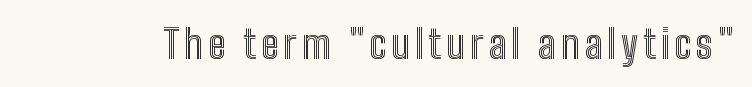
Unlike italic type, these characters show no tilt at all. Any mark beneath the type? The region is blank. Looks like regular typesetting: each glyph gets only the width it needs.
